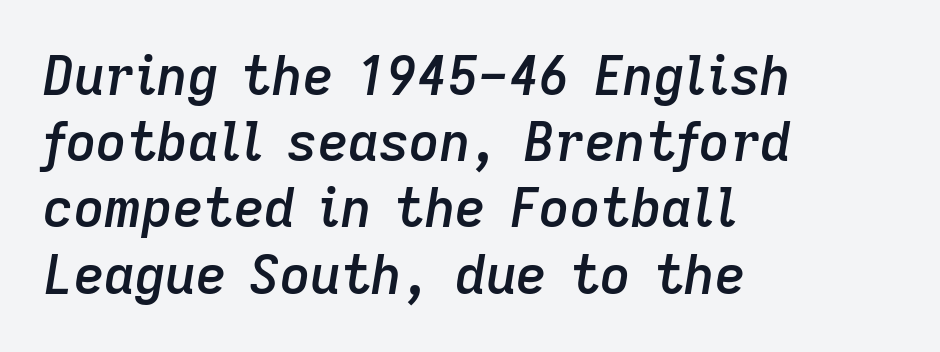
{"italic": "yes", "lean": "right", "slant_degrees": 9, "bold": "semi", "weight": "semibold", "width": "normal", "stroke_contrast": "low", "x_height": "medium", "monospaced": "no", "underline": "no", "align": "left", "line_spacing": "normal", "line_spacing_ratio": 1.25, "letter_spacing": "normal", "letter_spacing_em": 0.0, "glyph_px": 53}
